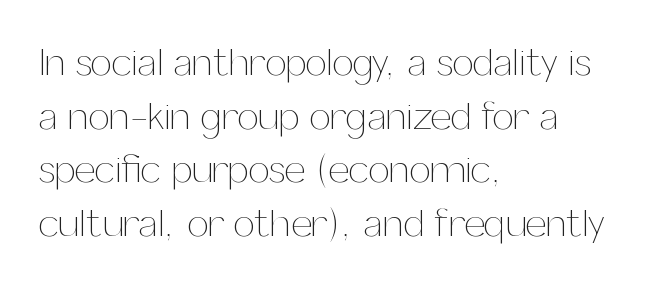
If you drew a ruler down the left edge, every line would touch it. Heft: none added — not bold. Vertical strokes here are truly vertical. How would I describe the line gaps? Plain and ordinary. The space directly below the letters is spotless. Looks like regular typesetting: each glyph gets only the width it needs.
